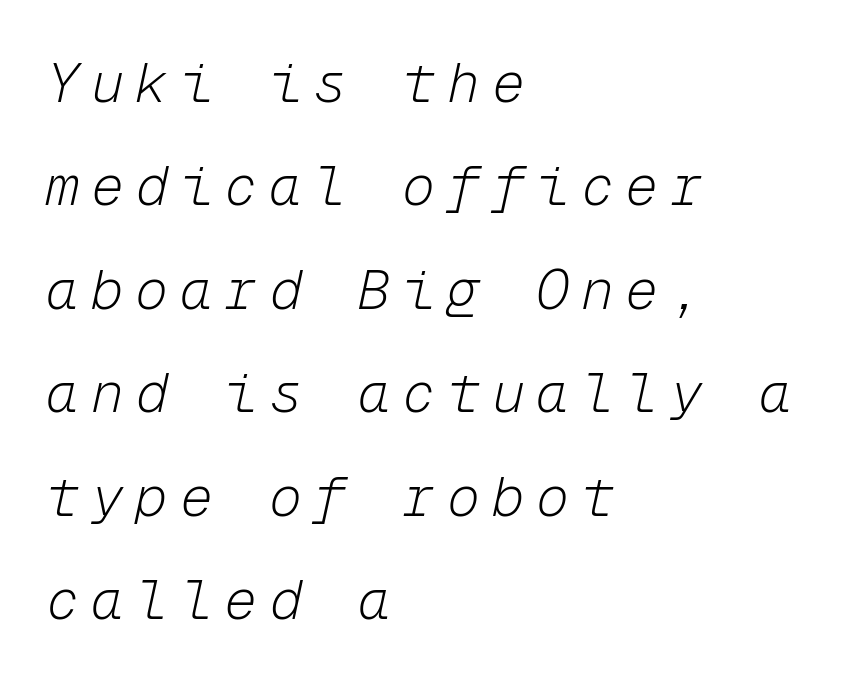
{"italic": "yes", "lean": "right", "slant_degrees": 12, "bold": "no", "weight": "light", "width": "normal", "stroke_contrast": "low", "x_height": "medium", "monospaced": "yes", "underline": "no", "align": "left", "line_spacing_ratio": 1.88, "letter_spacing": "wide", "letter_spacing_em": 0.21, "glyph_px": 55}
